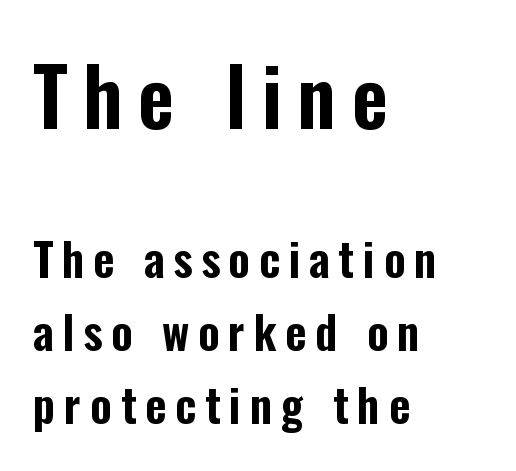
{"serif": "no", "italic": "no", "width": "condensed", "stroke_contrast": "low", "x_height": "medium", "monospaced": "no", "underline": "no", "align": "left", "line_spacing": "normal", "line_spacing_ratio": 1.58, "larger_block": "first", "size_ratio": 1.74, "glyph_px": 80}
